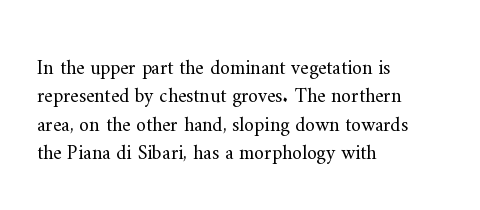
The image shows 20 px text type, upright; set left-aligned, normal line spacing (1.42x), normal letter spacing, not underlined.
